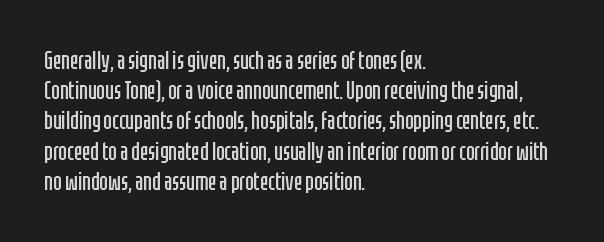
In terms of posture, this sample is upright. The rendering keeps characters at their native spacing. Caption: face not bold, strokes unweighted. The string is rendered with underlining switched off. Horizontal alignment here is leftward, the default for most running prose.
